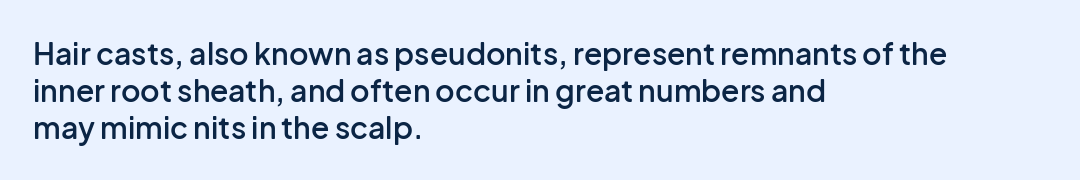
Letterform terminals end flat and unadorned throughout the passage. Line beginnings align vertically; line endings do not. Proportional: the letters do not fall into vertical columns. The specimen omits any rule beneath the text block's lines. These lines keep a tight, regular rhythm from letter to letter.
